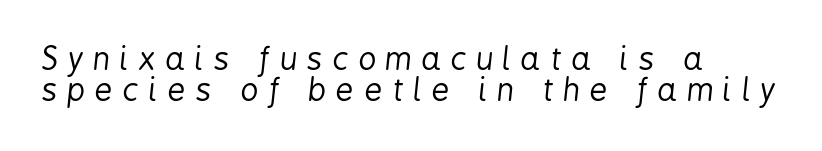
{"italic": "yes", "lean": "right", "slant_degrees": 6, "bold": "no", "weight": "regular", "width": "condensed", "stroke_contrast": "low", "x_height": "medium", "monospaced": "no", "underline": "no", "align": "left", "line_spacing": "tight", "line_spacing_ratio": 0.99, "letter_spacing": "wide", "letter_spacing_em": 0.32, "glyph_px": 31}
